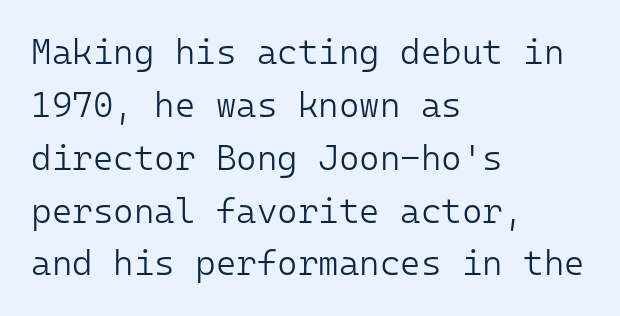
Q: Is the text bold? A: No.
Q: Is the text italic (slanted)? A: No, it is upright.
Q: Is the typeface a serif or a sans-serif typeface? A: Sans-serif.
Q: Is the text underlined? A: No.
Q: How is the paragraph aligned? A: Left-aligned.
Q: Is the spacing between letters normal or unusually wide? A: Normal.
Q: Is the spacing between lines tight, normal or loose? A: Normal.
Q: Width (condensed, normal, or wide)? A: Normal.
Q: Stroke contrast? A: Low.
Q: x-height? A: Medium.
Q: Monospaced? A: Yes.
